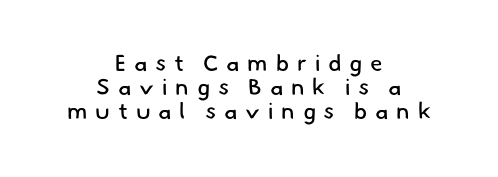
The image shows 23 px text type; set centered, tight line spacing (1.05x), unusually wide letter spacing (+0.34 em), not underlined.
